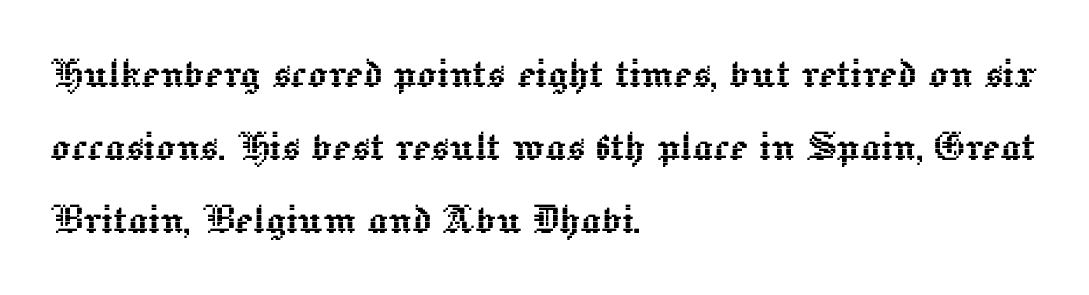
The passage shown is typed in a proportional face where columns would drift. Quick note: interline space is typical. In CSS terms this would be text-align: left. Short note: letters normally spaced. Beneath every word, the page is bare. In terms of posture, this sample is upright.
